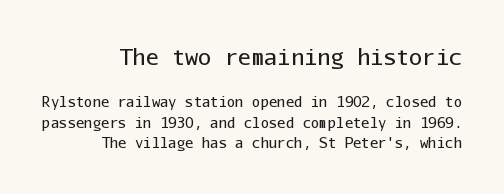
Q: Is the text bold? A: No.
Q: Is the text italic (slanted)? A: No, it is upright.
Q: Is the text underlined? A: No.
Q: How is the paragraph aligned? A: Right-aligned.
Q: Is the spacing between letters normal or unusually wide? A: Normal.
Q: Is the spacing between lines tight, normal or loose? A: Normal.
Q: Which block of text is set in a larger size, the first (top) or the second (bottom)? A: The first (top) one.
